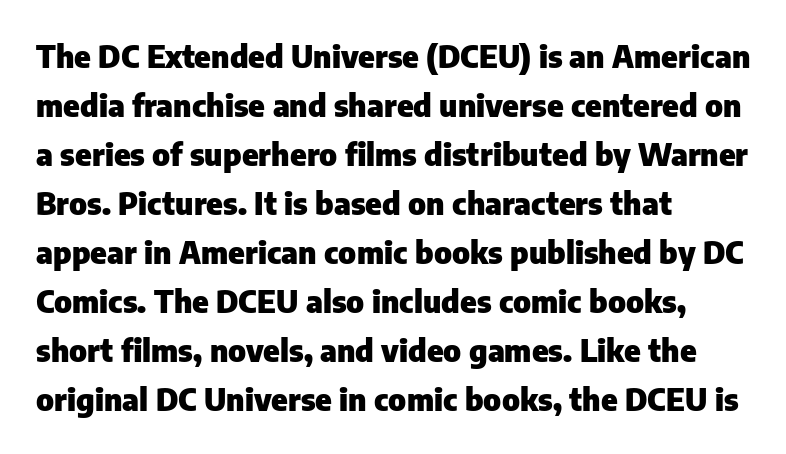
{"serif": "no", "italic": "no", "bold": "yes", "weight": "heavy", "width": "normal", "stroke_contrast": "low", "x_height": "medium", "monospaced": "no", "underline": "no", "align": "left", "line_spacing": "normal", "line_spacing_ratio": 1.58, "letter_spacing": "normal", "letter_spacing_em": 0.0, "glyph_px": 31}
